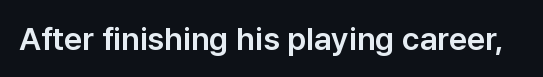
Q: Is the text italic (slanted)? A: No, it is upright.
Q: Is the typeface a serif or a sans-serif typeface? A: Sans-serif.
Q: Is the text underlined? A: No.
Q: Is the spacing between letters normal or unusually wide? A: Normal.
Q: Width (condensed, normal, or wide)? A: Normal.
Q: Stroke contrast? A: Low.
Q: x-height? A: Medium.
Q: Monospaced? A: No.
